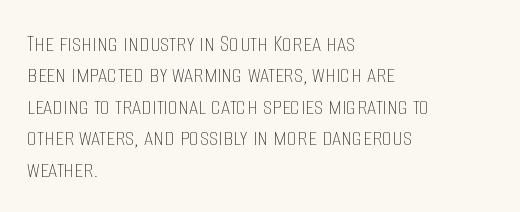
What stands out about the letter spacing? Nothing — it is the standard amount. The rendering anchors every line to the left-hand side. A light-to-regular cut is what we see here. Ordinary non-slanted type is in use.
